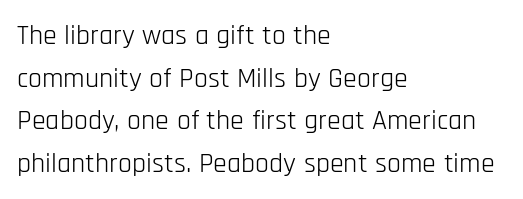
{"serif": "no", "italic": "no", "bold": "no", "weight": "light", "width": "condensed", "stroke_contrast": "low", "x_height": "large", "monospaced": "no", "underline": "no", "align": "left", "line_spacing": "normal", "line_spacing_ratio": 1.52, "letter_spacing": "normal", "letter_spacing_em": 0.0, "glyph_px": 28}
